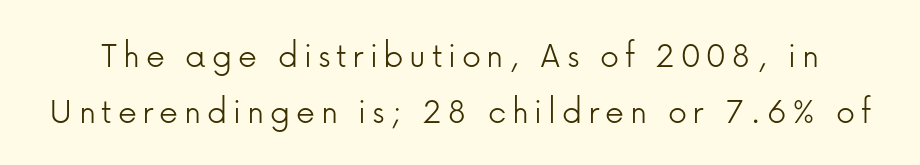
Think standard paragraph weight, or any step lighter than that. Vertically, the passage feels balanced, rows spaced as you'd expect. You could not count columns in this text — the font is proportionally spaced. The letters carry no serifs — their stems end cleanly without finishing strokes.
